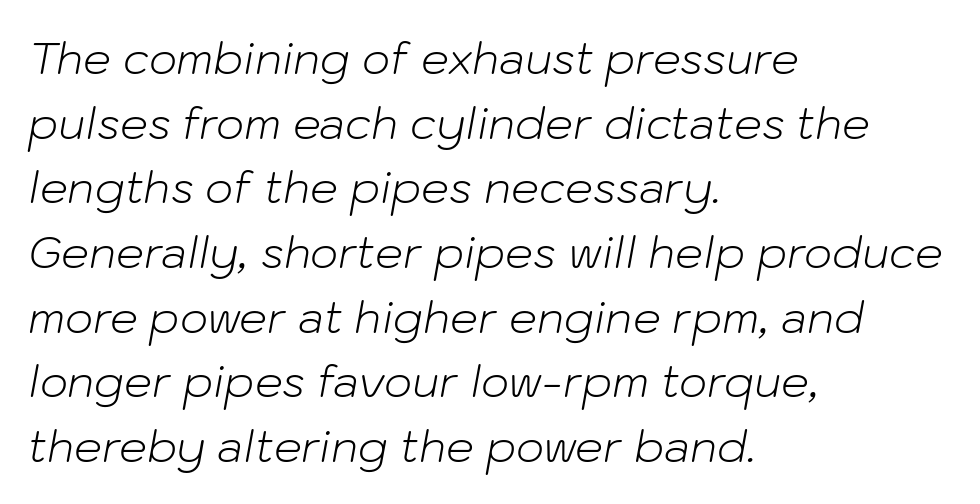
Descender tails drop into unmarked territory. Honestly, the row spacing looks completely unremarkable. The horizontal fit of the characters is conventional and even. Is the stroke heavy? The answer is a plain regular-or-lighter. Rendered with sloped, italic letterforms. You could not count columns in this text — the font is proportionally spaced.
